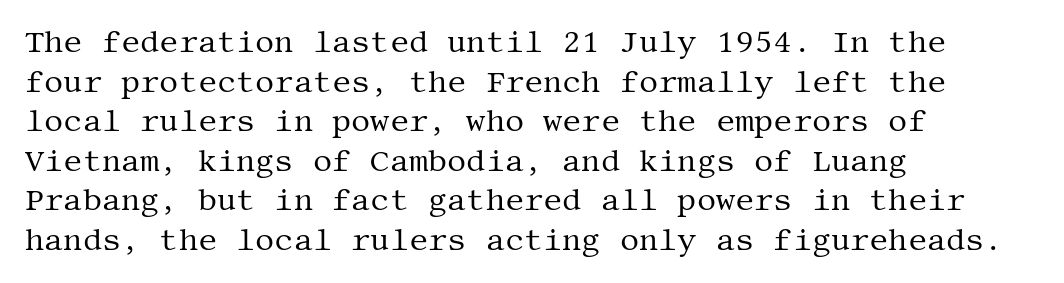
The image shows 30 px regular-weight serif type, upright; set left-aligned, normal line spacing (1.32x), normal letter spacing, not underlined; medium stroke contrast and a large x-height.
